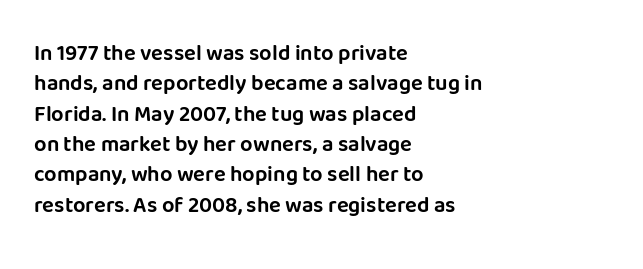
The image shows 22 px text type, upright; set left-aligned, normal line spacing (1.38x), normal letter spacing, not underlined.
